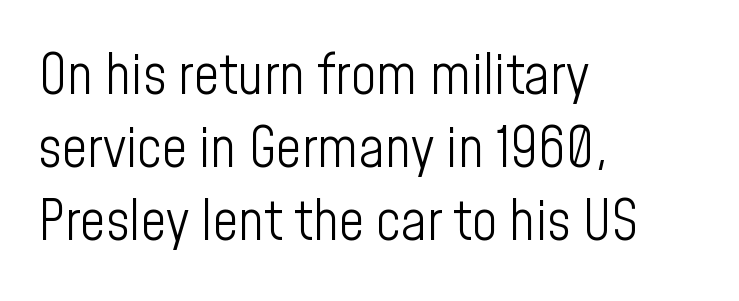
{"serif": "no", "italic": "no", "bold": "no", "weight": "light", "width": "condensed", "stroke_contrast": "low", "x_height": "medium", "monospaced": "no", "underline": "no", "align": "left", "line_spacing": "normal", "line_spacing_ratio": 1.3, "letter_spacing": "normal", "letter_spacing_em": 0.0, "glyph_px": 56}
